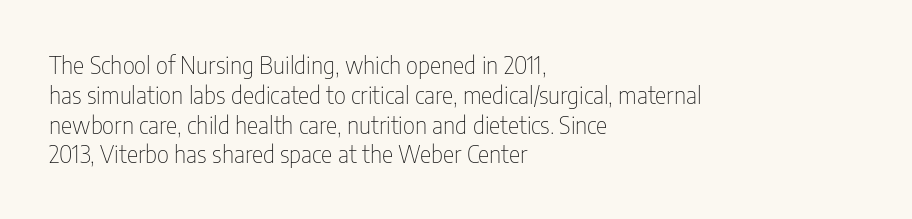
Q: Is the text bold? A: No.
Q: Is the text italic (slanted)? A: No, it is upright.
Q: Is the text underlined? A: No.
Q: How is the paragraph aligned? A: Left-aligned.
Q: Is the spacing between letters normal or unusually wide? A: Normal.
